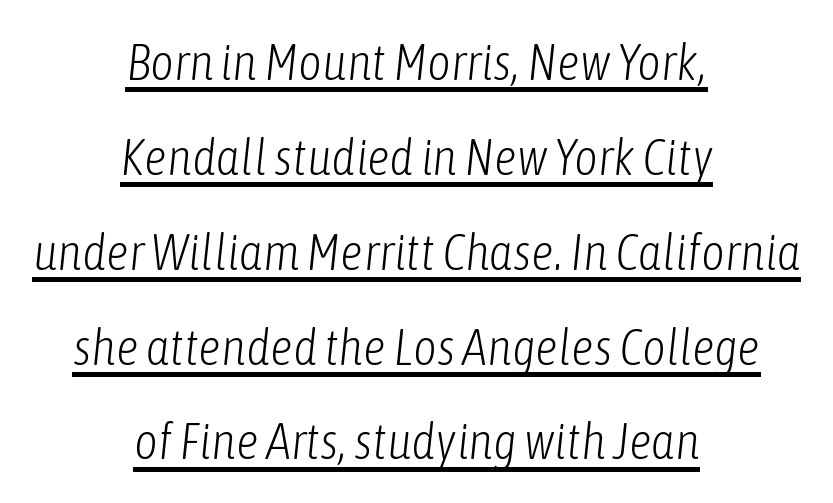
The image shows 51 px light, condensed type, italic (leaning right); set centered, line spacing 1.86x, normal letter spacing, underlined; low stroke contrast and a medium x-height.
